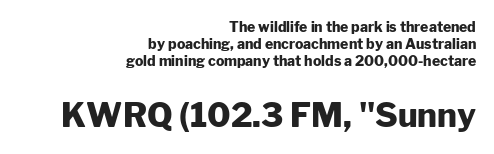
The image shows 33 px heavy sans-serif type, upright; set right-aligned, line spacing 1.2x, normal letter spacing, not underlined; the second (bottom) block is 2.36x larger; low stroke contrast and a medium x-height.
